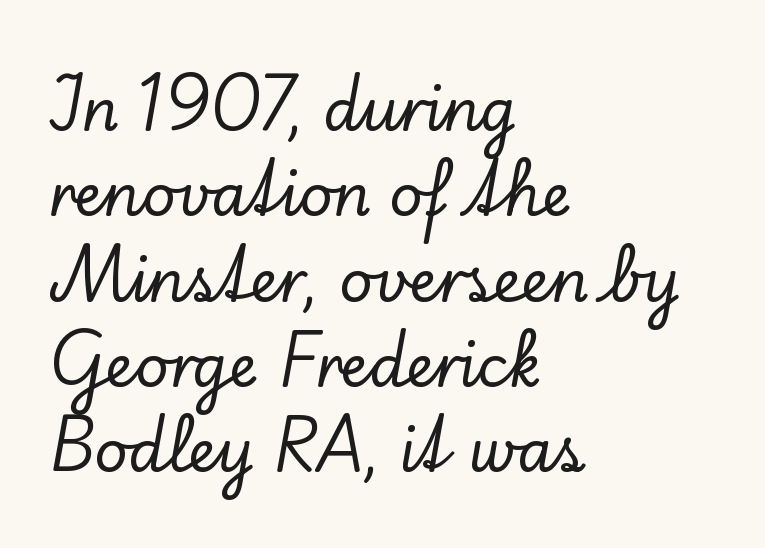
The image shows 58 px serif type; set left-aligned, normal line spacing (1.47x), normal letter spacing, not underlined; low stroke contrast and a small x-height.
